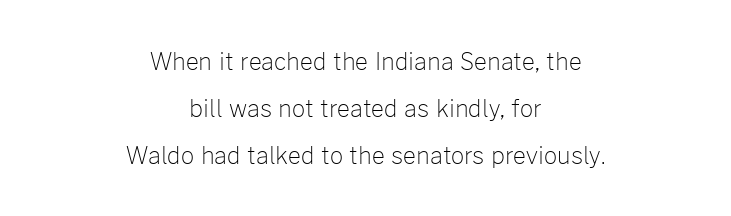
Q: Is the text bold? A: No.
Q: Is the text italic (slanted)? A: No, it is upright.
Q: Is the text underlined? A: No.
Q: How is the paragraph aligned? A: Centered.
Q: Is the spacing between letters normal or unusually wide? A: Normal.
Q: Is the spacing between lines tight, normal or loose? A: Loose.
